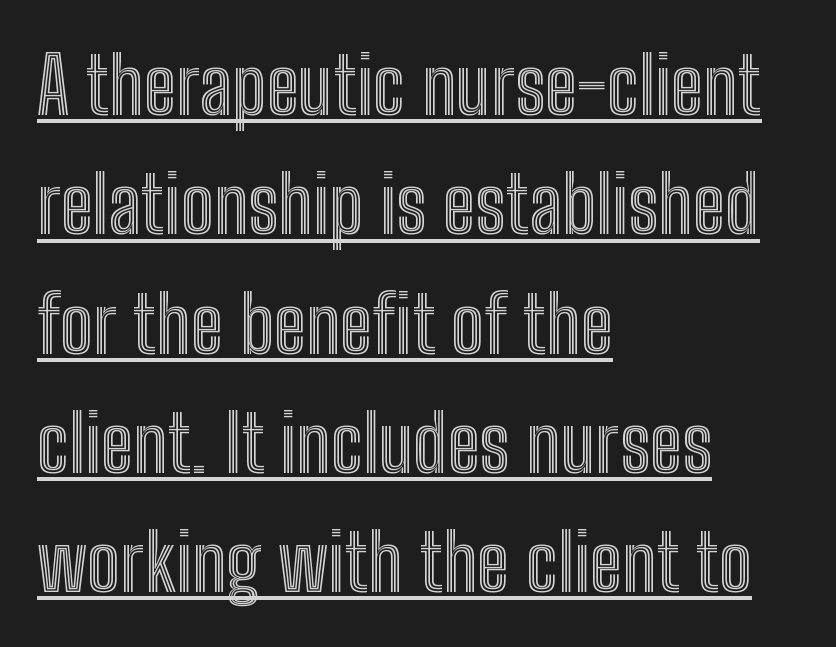
{"italic": "no", "width": "condensed", "x_height": "medium", "monospaced": "no", "underline": "yes", "align": "left", "line_spacing": "normal", "line_spacing_ratio": 1.51, "letter_spacing": "normal", "letter_spacing_em": 0.0, "glyph_px": 79}
